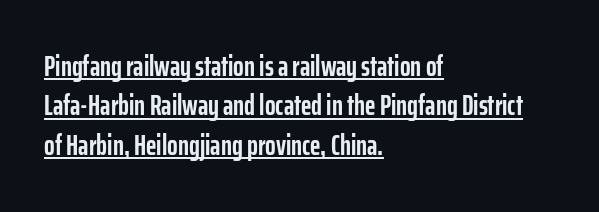
{"serif": "no", "italic": "no", "bold": "yes", "weight": "semibold", "width": "condensed", "stroke_contrast": "low", "x_height": "medium", "monospaced": "no", "underline": "yes", "align": "left", "line_spacing": "normal", "line_spacing_ratio": 1.41, "letter_spacing": "normal", "letter_spacing_em": 0.0, "glyph_px": 28}
